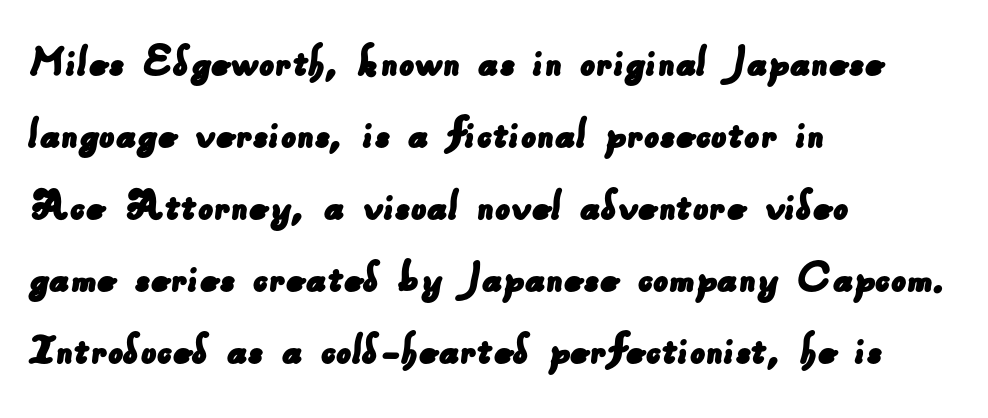
The image shows 48 px sans-serif type; set left-aligned, normal line spacing (1.5x), normal letter spacing, not underlined; low stroke contrast and a small x-height.
